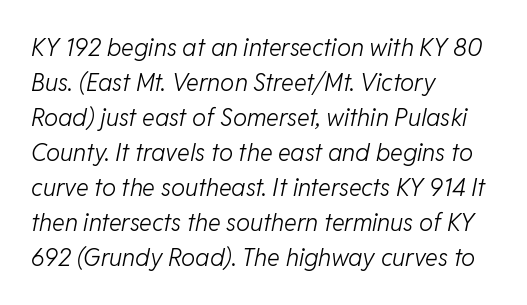
{"italic": "yes", "lean": "right", "slant_degrees": 11, "bold": "no", "underline": "no", "align": "left", "line_spacing": "normal", "line_spacing_ratio": 1.46, "letter_spacing": "normal", "letter_spacing_em": 0.0, "glyph_px": 24}
